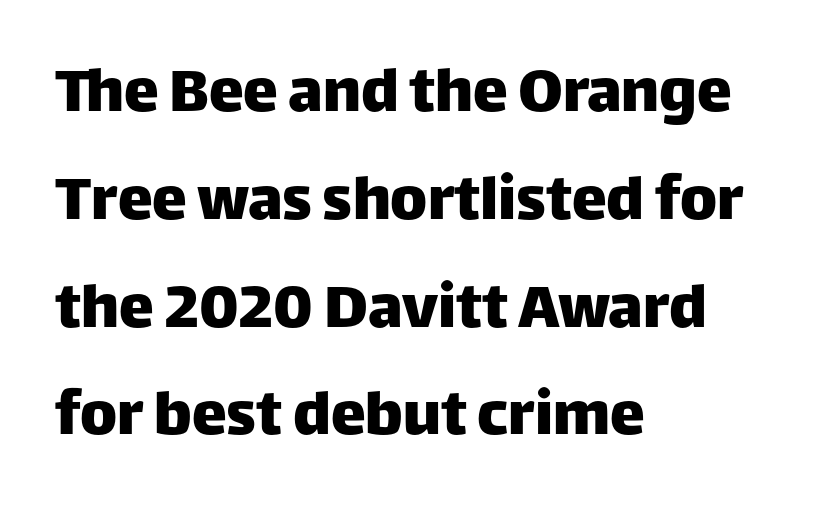
The image shows 70 px sans-serif type, upright; set left-aligned, normal line spacing (1.54x), normal letter spacing, not underlined; low stroke contrast and a large x-height.
